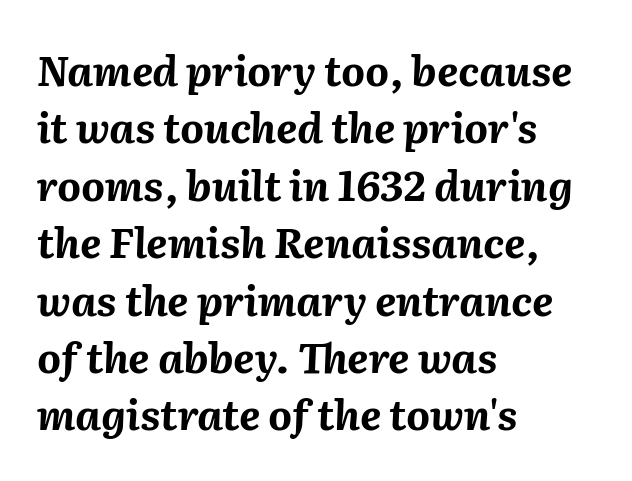
The image shows 41 px bold type, italic (leaning right); set left-aligned, normal line spacing (1.4x), normal letter spacing, not underlined; medium stroke contrast and a medium x-height.
